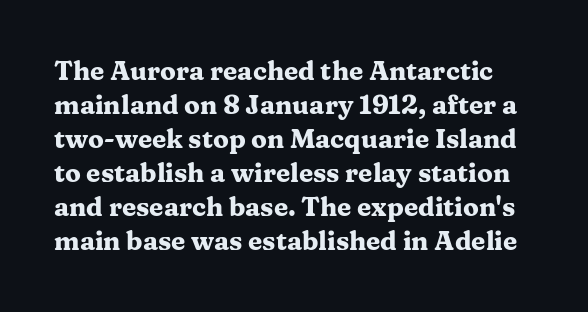
What stands out about the letter spacing? Nothing — it is the standard amount. The baseline area is clear. Strokes here are thick enough to call this a true bold. Each new line begins a customary step beneath the previous one. Italic? Not at all — the glyphs are vertical.
